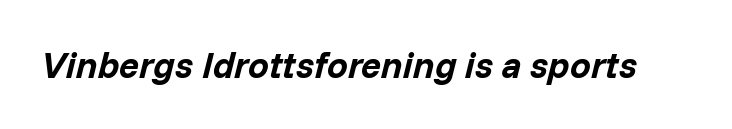
{"italic": "yes", "lean": "right", "slant_degrees": 14, "bold": "yes", "weight": "bold", "width": "normal", "stroke_contrast": "low", "x_height": "medium", "monospaced": "no", "underline": "no", "letter_spacing": "normal", "letter_spacing_em": 0.0, "glyph_px": 37}
